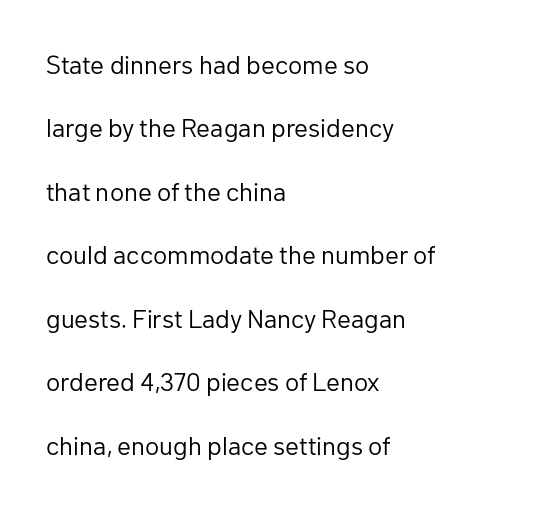
Here the glyphs are tracked normally, forming tight word shapes. Rendered with straight, roman letterforms. Caption: face not bold, strokes unweighted. Anything drawn beneath the words? Only blank space. Alignment: flush left.
